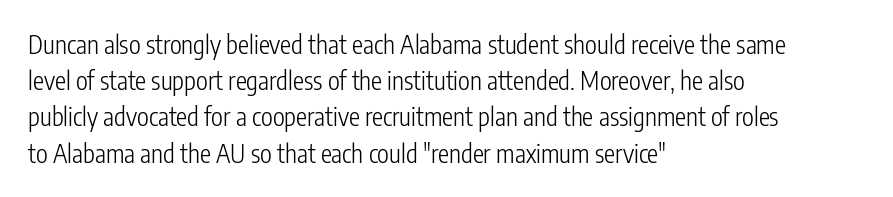
Q: Is the text bold? A: No.
Q: Is the text italic (slanted)? A: No, it is upright.
Q: Is the text underlined? A: No.
Q: How is the paragraph aligned? A: Left-aligned.
Q: Is the spacing between letters normal or unusually wide? A: Normal.
Q: Is the spacing between lines tight, normal or loose? A: Normal.
